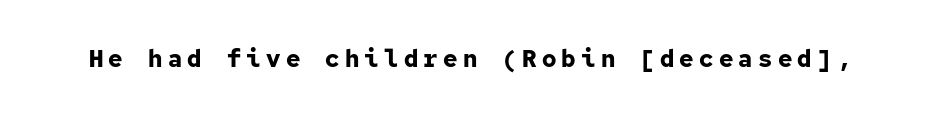
The image shows 24 px bold type, upright; set unusually wide letter spacing (+0.22 em), not underlined.
